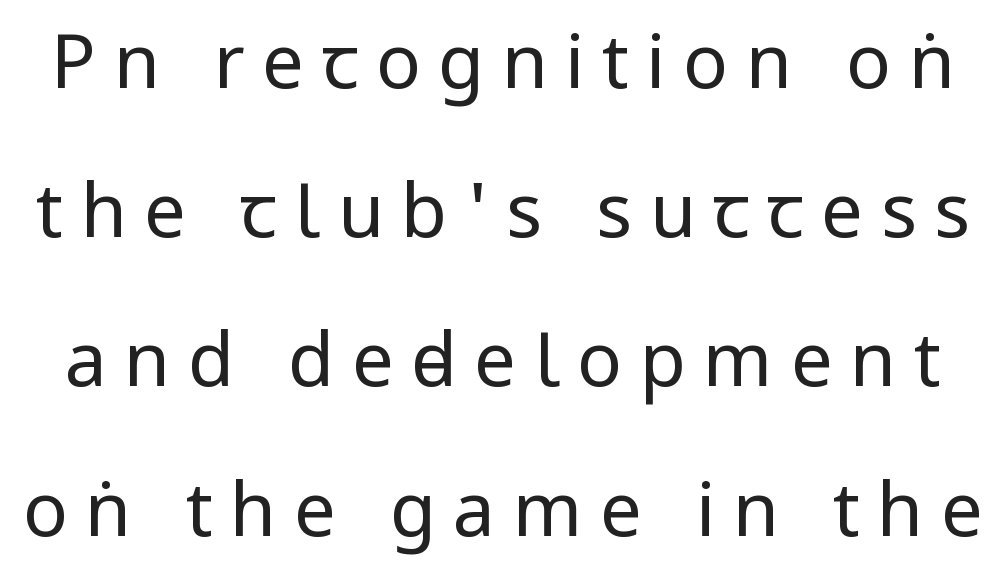
The image shows 75 px regular-weight, condensed sans-serif type, upright; set loose line spacing (1.99x), unusually wide letter spacing (+0.23 em), not underlined; low stroke contrast and a large x-height.
